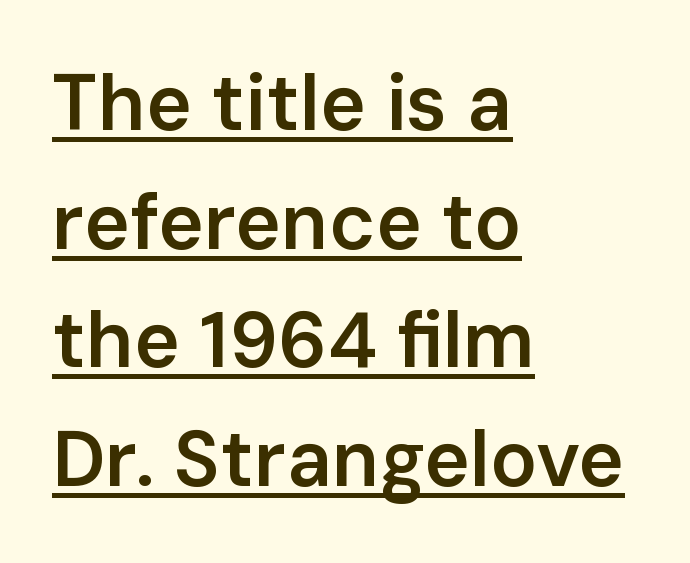
{"serif": "no", "italic": "no", "bold": "semi", "weight": "semibold", "width": "normal", "stroke_contrast": "low", "x_height": "medium", "monospaced": "no", "underline": "yes", "align": "left", "line_spacing": "normal", "line_spacing_ratio": 1.52, "letter_spacing": "normal", "letter_spacing_em": 0.0, "glyph_px": 78}
